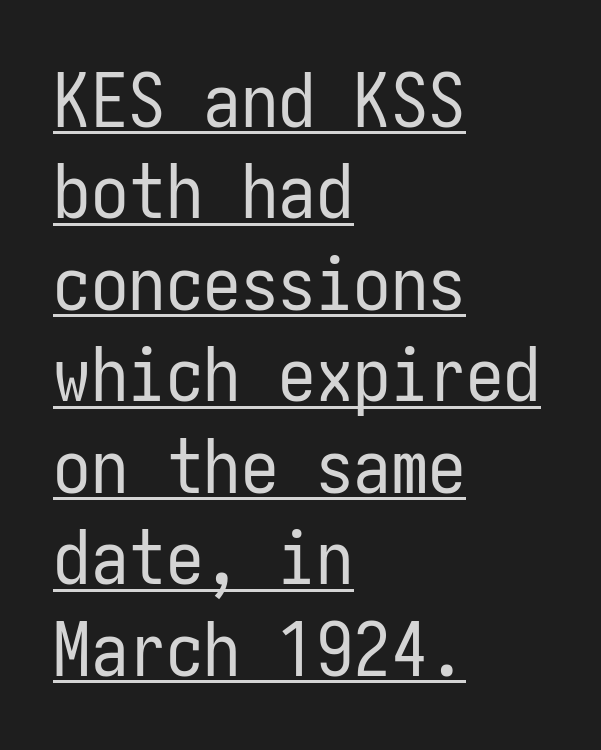
Style check: upright. The glyphs are accompanied by a horizontal stroke just below them. In terms of letterspacing, this is plain default setting. Font category for this specimen: sans-serif. Horizontally, the lines are justified to the leading edge only. Bold? No — there's no thickening of the strokes.
